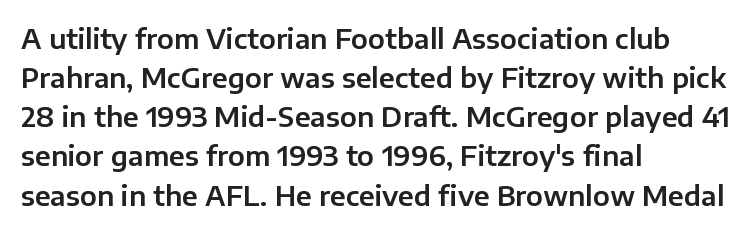
{"italic": "no", "underline": "no", "align": "left", "line_spacing": "normal", "line_spacing_ratio": 1.45, "letter_spacing": "normal", "letter_spacing_em": 0.0, "glyph_px": 27}
